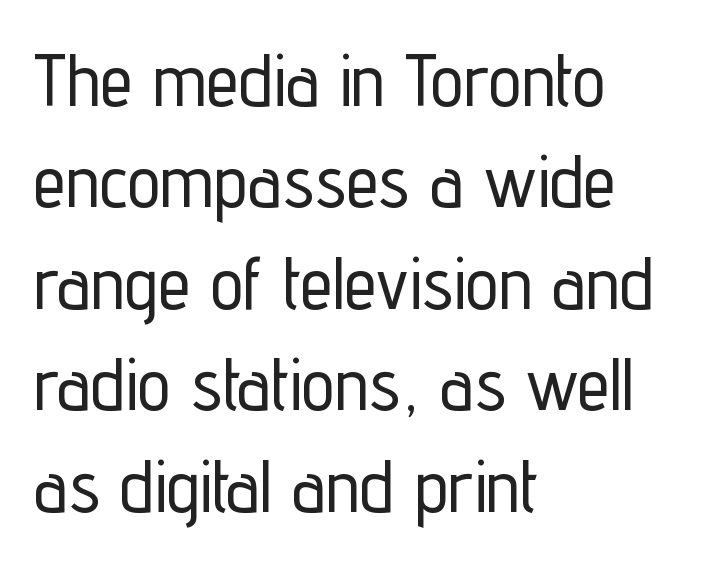
The image shows 74 px condensed sans-serif type, upright; set left-aligned, normal line spacing (1.37x), normal letter spacing, not underlined; low stroke contrast and a medium x-height.
